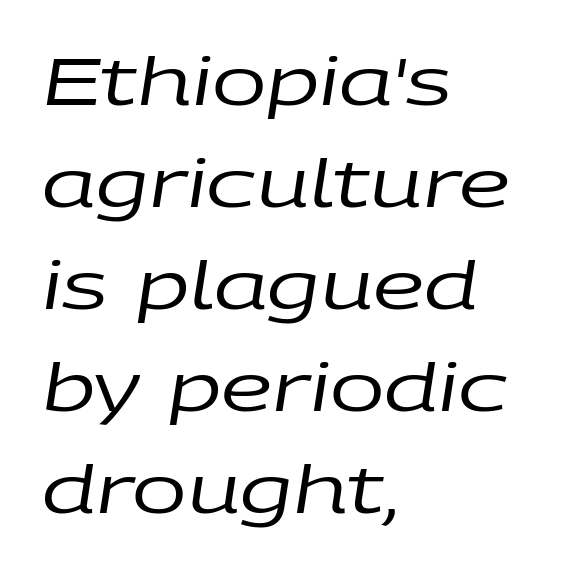
The image shows 65 px regular-weight, wide type, italic (leaning right); set left-aligned, normal line spacing (1.57x), normal letter spacing, not underlined; low stroke contrast and a large x-height.
